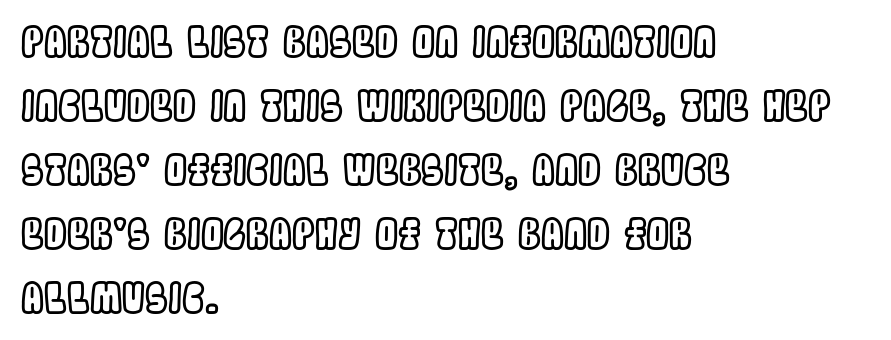
Q: Is the text italic (slanted)? A: No, it is upright.
Q: Is the text underlined? A: No.
Q: How is the paragraph aligned? A: Left-aligned.
Q: Is the spacing between letters normal or unusually wide? A: Normal.
Q: Is the spacing between lines tight, normal or loose? A: Normal.
Q: Width (condensed, normal, or wide)? A: Condensed.
Q: x-height? A: Large.
Q: Monospaced? A: No.
